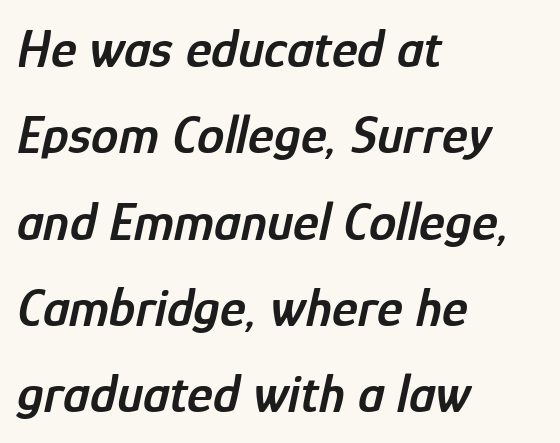
The image shows 55 px semibold, condensed type, italic (leaning right); set left-aligned, normal line spacing (1.57x), normal letter spacing, not underlined; low stroke contrast and a medium x-height.
